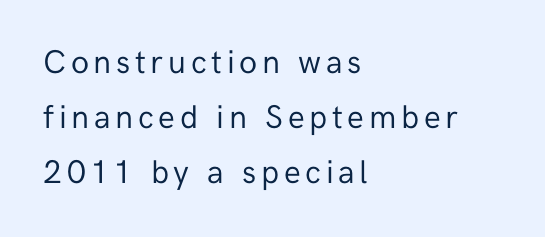
The compositor pushed each line to the left boundary. Note the varied advance widths — an 'i' is clearly narrower than an 'm'. Is this a sans? Yes — the strokes have no serifs. The leading is moderate, giving the passage an even texture. The typeface has the unassuming heft of standard copy or less.
